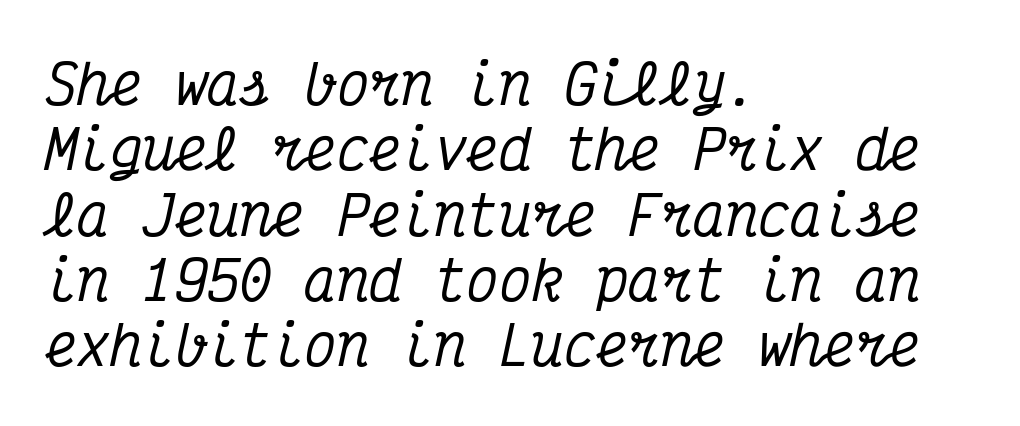
Q: Is the text italic (slanted)? A: Yes, it leans right by about 12 degrees.
Q: Is the typeface a serif or a sans-serif typeface? A: Serif.
Q: Is the text underlined? A: No.
Q: How is the paragraph aligned? A: Left-aligned.
Q: Is the spacing between letters normal or unusually wide? A: Normal.
Q: Width (condensed, normal, or wide)? A: Condensed.
Q: Stroke contrast? A: Medium.
Q: x-height? A: Medium.
Q: Monospaced? A: Yes.
